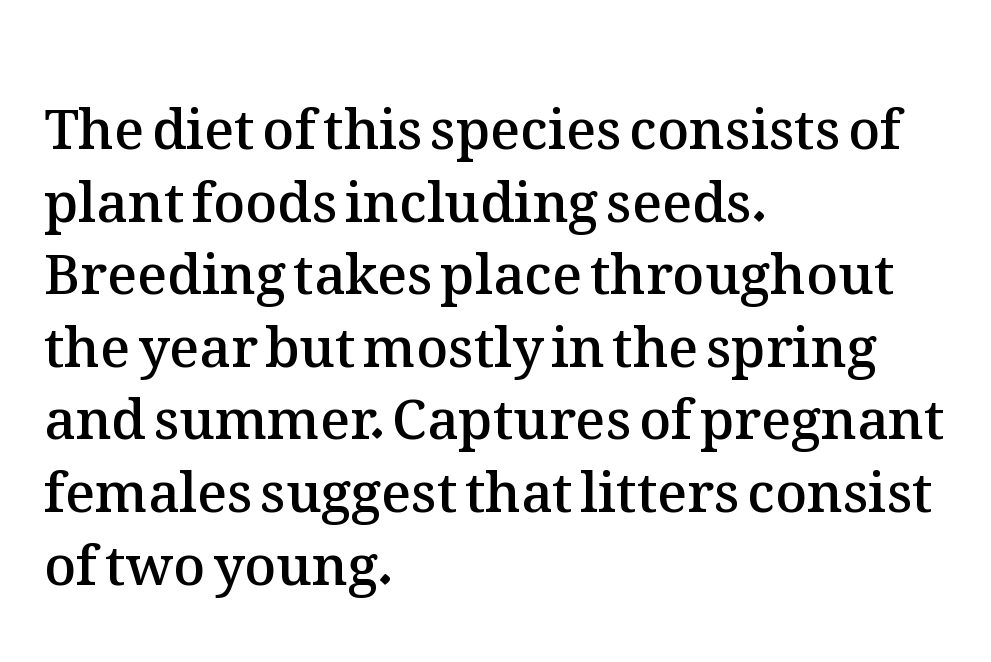
The image shows 55 px semibold type, upright; set left-aligned, normal line spacing (1.32x), normal letter spacing, not underlined; medium stroke contrast and a medium x-height.
